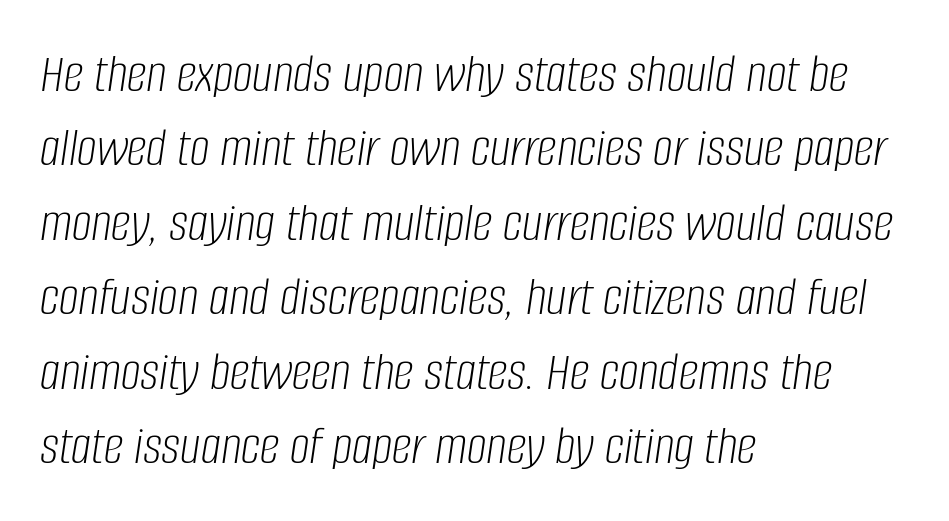
The image shows 56 px light, condensed type, italic (leaning right); set left-aligned, normal line spacing (1.33x), normal letter spacing, not underlined; low stroke contrast and a large x-height.
